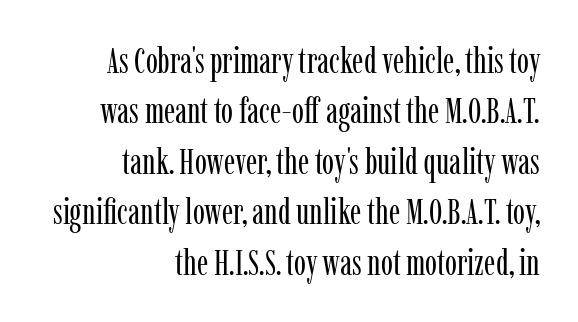
The image shows 36 px regular-weight, condensed serif type, upright; set right-aligned, normal line spacing (1.4x), normal letter spacing, not underlined; low stroke contrast and a medium x-height.
